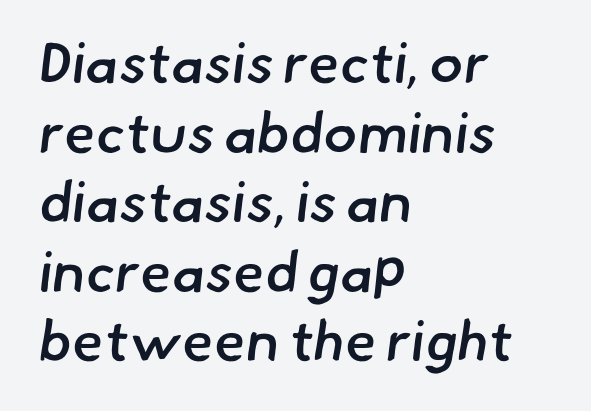
Q: Is the text bold? A: Semi-bold.
Q: Is the typeface a serif or a sans-serif typeface? A: Sans-serif.
Q: Is the text underlined? A: No.
Q: How is the paragraph aligned? A: Left-aligned.
Q: Is the spacing between letters normal or unusually wide? A: Normal.
Q: Width (condensed, normal, or wide)? A: Normal.
Q: Stroke contrast? A: Low.
Q: x-height? A: Small.
Q: Monospaced? A: No.
